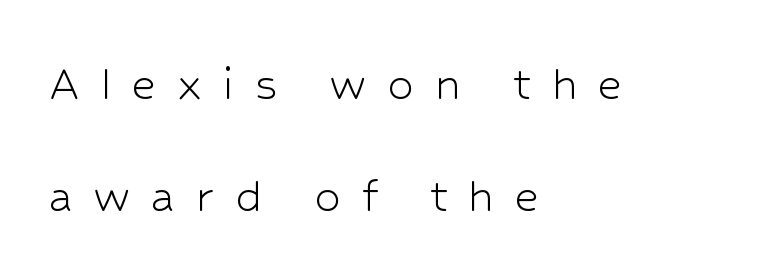
Q: Is the text bold? A: No.
Q: Is the text italic (slanted)? A: No, it is upright.
Q: Is the typeface a serif or a sans-serif typeface? A: Sans-serif.
Q: Is the text underlined? A: No.
Q: How is the paragraph aligned? A: Left-aligned.
Q: Is the spacing between letters normal or unusually wide? A: Unusually wide.
Q: Is the spacing between lines tight, normal or loose? A: Loose.
Q: Width (condensed, normal, or wide)? A: Normal.
Q: Stroke contrast? A: Low.
Q: x-height? A: Medium.
Q: Monospaced? A: No.
